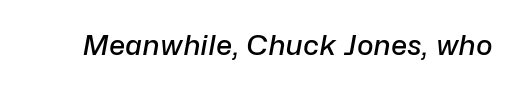
Check under the words: just untouched page. There's an unmistakable incline to the writing here. A fair bit of extra ink — the face is semibold, not bold. Caption: standard tracking, unaltered. Each letter keeps its own natural width here, so spacing adapts to shape.
